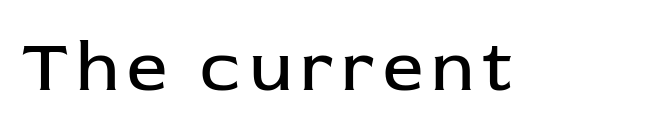
{"serif": "no", "italic": "no", "bold": "no", "weight": "regular", "width": "normal", "stroke_contrast": "low", "x_height": "medium", "monospaced": "no", "underline": "no", "glyph_px": 72}
